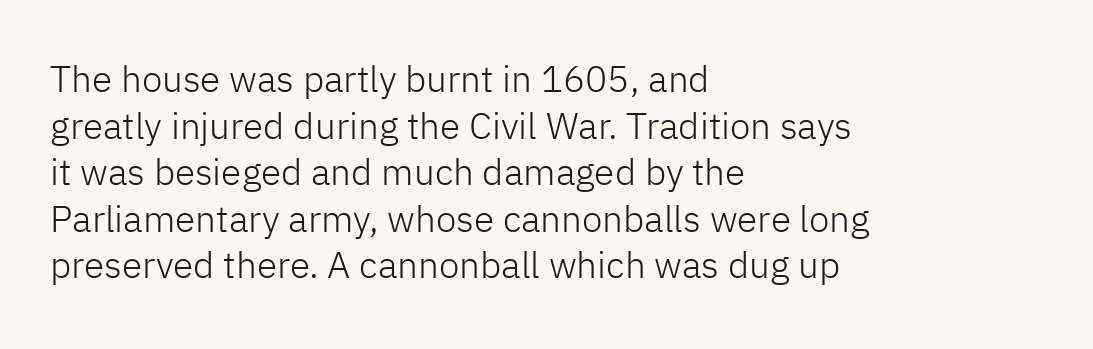
{"serif": "no", "italic": "no", "bold": "no", "weight": "light", "width": "normal", "stroke_contrast": "low", "x_height": "medium", "monospaced": "no", "underline": "no", "align": "left", "line_spacing": "normal", "line_spacing_ratio": 1.26, "letter_spacing": "normal", "letter_spacing_em": 0.0, "glyph_px": 37}
